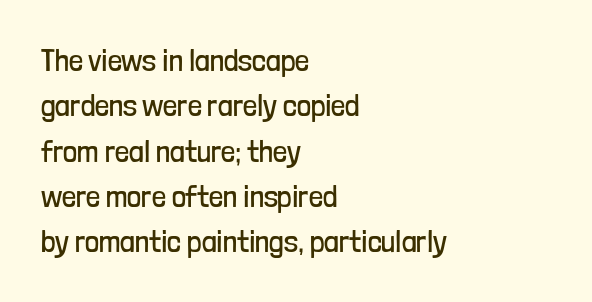
The image shows 31 px regular-weight, condensed sans-serif type, upright; set left-aligned, normal line spacing (1.46x), normal letter spacing, not underlined; low stroke contrast and a medium x-height.
